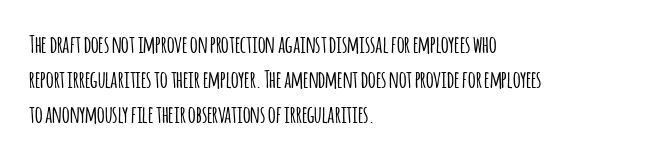
{"italic": "no", "underline": "no", "align": "left", "line_spacing": "normal", "line_spacing_ratio": 1.45, "letter_spacing": "normal", "letter_spacing_em": 0.0, "glyph_px": 24}
